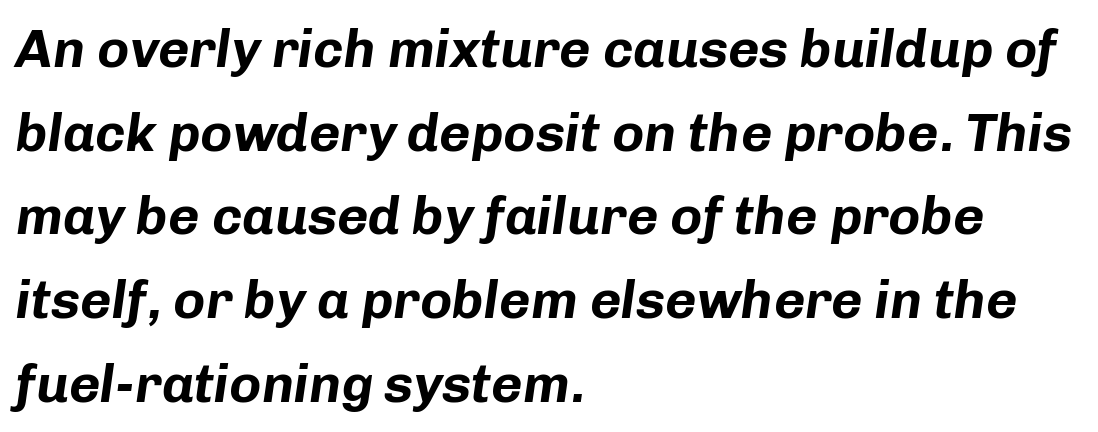
Does extra space separate the letters? No, they use regular spacing. Here the designer chose a conventional face with non-uniform glyph widths. Quick note: underline off. Heavy-handed strokes throughout: this text is bold. Each line starts at the same left margin while the right side varies.
